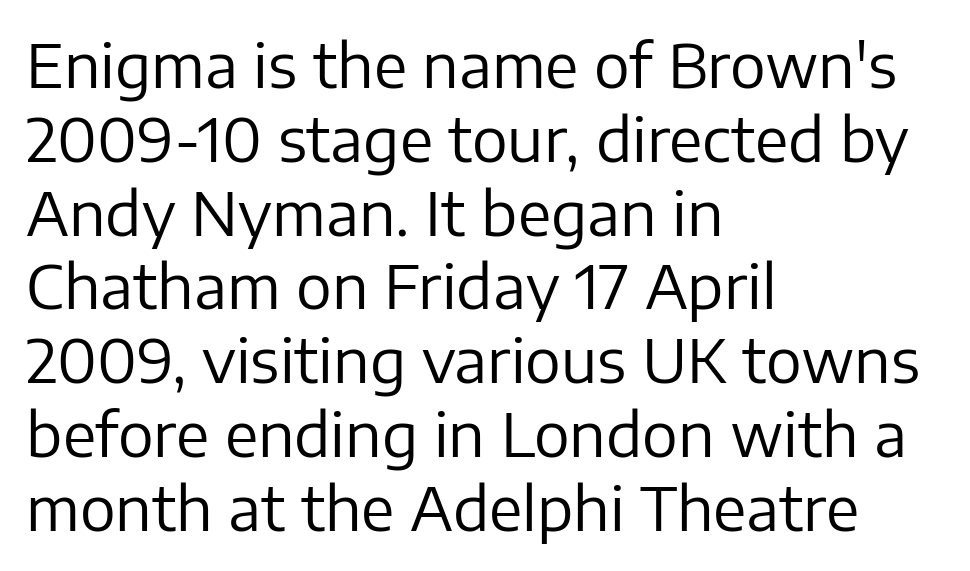
The image shows 60 px regular-weight sans-serif type, upright; set left-aligned, line spacing 1.23x, normal letter spacing, not underlined; low stroke contrast and a medium x-height.
